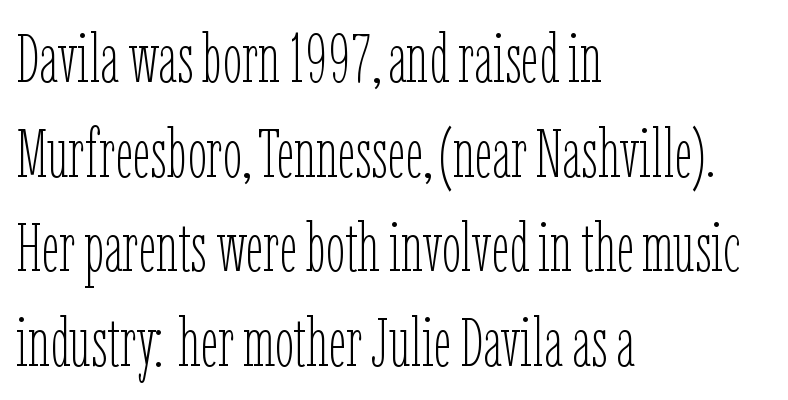
The image shows 69 px thin, condensed type, upright; set left-aligned, normal line spacing (1.37x), normal letter spacing, not underlined; low stroke contrast and a medium x-height.
